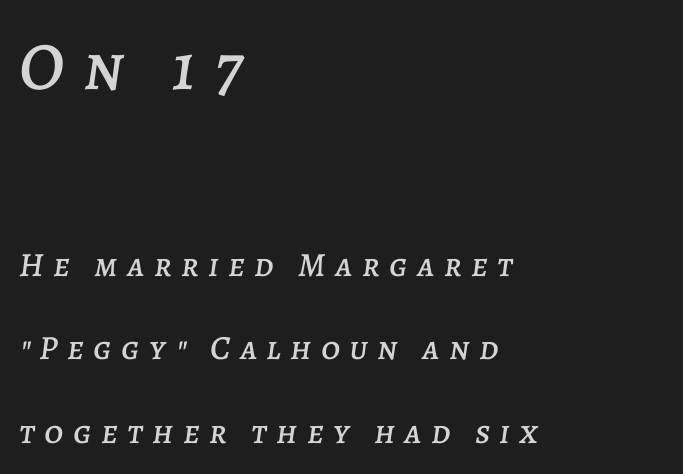
{"italic": "yes", "lean": "right", "slant_degrees": 7, "width": "normal", "stroke_contrast": "low", "x_height": "large", "monospaced": "no", "underline": "no", "align": "left", "line_spacing": "loose", "line_spacing_ratio": 2.46, "letter_spacing": "wide", "letter_spacing_em": 0.28, "larger_block": "first", "size_ratio": 2.0, "glyph_px": 68}
